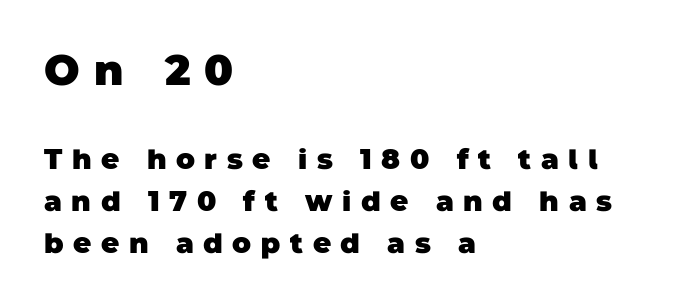
I'd call this a sans setting — the letters go barefoot. Caption: multi-line text, flush left, ragged right. Between these two stacked blocks, the higher one wins on size. Underline: absent.
